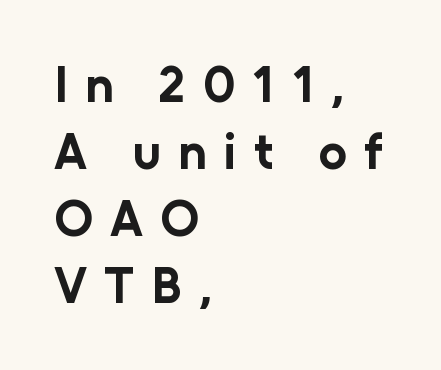
The image shows 50 px bold sans-serif type, upright; set left-aligned, normal line spacing (1.34x), unusually wide letter spacing (+0.34 em), not underlined; low stroke contrast and a medium x-height.
